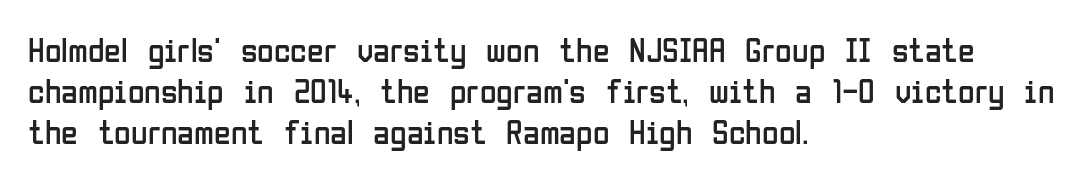
The image shows 34 px regular-weight, condensed sans-serif type, upright; set left-aligned, line spacing 1.21x, normal letter spacing, not underlined; low stroke contrast and a medium x-height.
